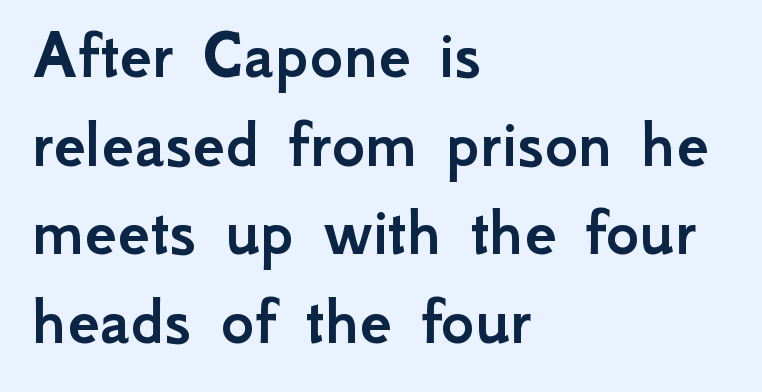
The image shows 72 px sans-serif type, upright; set left-aligned, line spacing 1.23x, normal letter spacing, not underlined; low stroke contrast and a small x-height.
